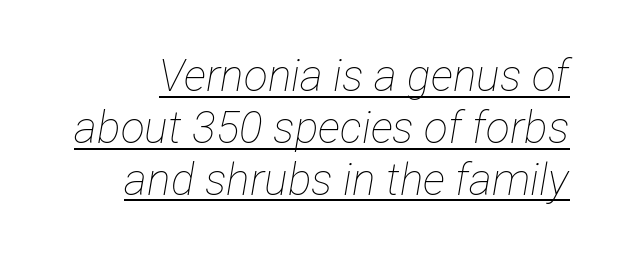
Q: Is the text bold? A: No.
Q: Is the text italic (slanted)? A: Yes, it leans right by about 12 degrees.
Q: Is the text underlined? A: Yes.
Q: Is the spacing between letters normal or unusually wide? A: Normal.
Q: Width (condensed, normal, or wide)? A: Condensed.
Q: Stroke contrast? A: Low.
Q: x-height? A: Medium.
Q: Monospaced? A: No.
